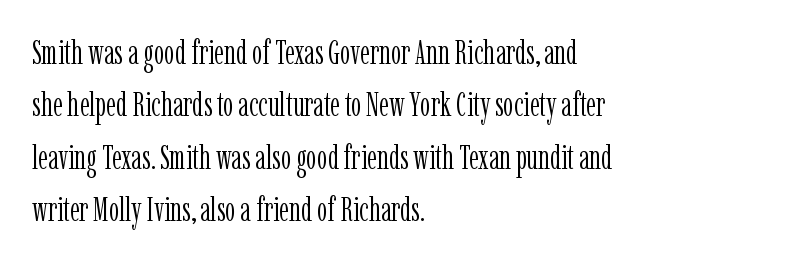
Q: Is the text bold? A: No.
Q: Is the text italic (slanted)? A: No, it is upright.
Q: Is the typeface a serif or a sans-serif typeface? A: Serif.
Q: Is the text underlined? A: No.
Q: How is the paragraph aligned? A: Left-aligned.
Q: Is the spacing between letters normal or unusually wide? A: Normal.
Q: Is the spacing between lines tight, normal or loose? A: Normal.
Q: Width (condensed, normal, or wide)? A: Condensed.
Q: Stroke contrast? A: Low.
Q: x-height? A: Medium.
Q: Monospaced? A: No.
